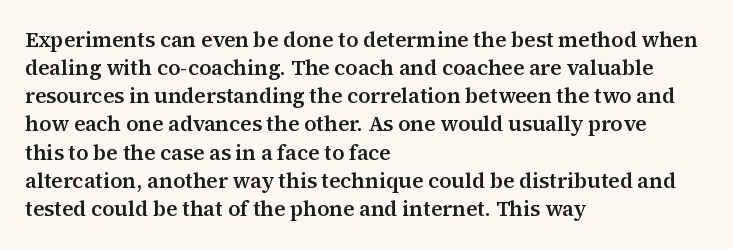
Q: Is the text italic (slanted)? A: No, it is upright.
Q: Is the text underlined? A: No.
Q: How is the paragraph aligned? A: Left-aligned.
Q: Is the spacing between letters normal or unusually wide? A: Normal.
Q: Is the spacing between lines tight, normal or loose? A: Normal.
